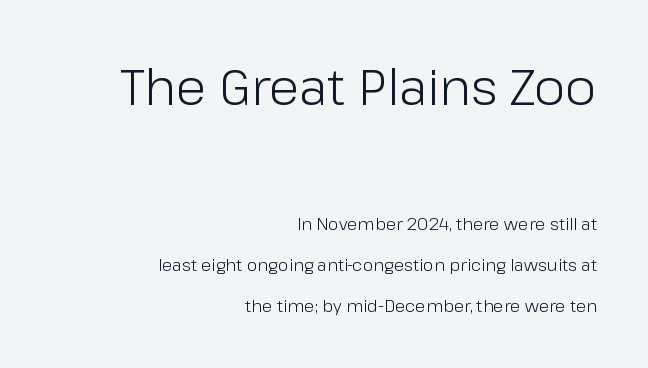
These lines stand farther apart than default settings would place them. Visually the block forms a straight wall on the right and a jagged coastline on the left. Has an underline been added? It has not. The type sits square on the baseline with zero lean. The face used here is rendered with its standard letterfit.
